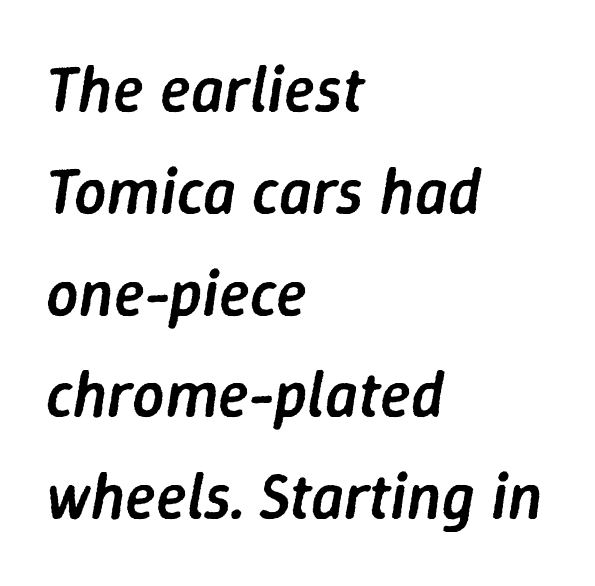
Q: Is the text bold? A: Semi-bold.
Q: Is the text italic (slanted)? A: Yes, it leans right by about 9 degrees.
Q: Is the text underlined? A: No.
Q: How is the paragraph aligned? A: Left-aligned.
Q: Is the spacing between letters normal or unusually wide? A: Normal.
Q: Is the spacing between lines tight, normal or loose? A: Normal.
Q: Width (condensed, normal, or wide)? A: Normal.
Q: Stroke contrast? A: Low.
Q: x-height? A: Medium.
Q: Monospaced? A: No.
